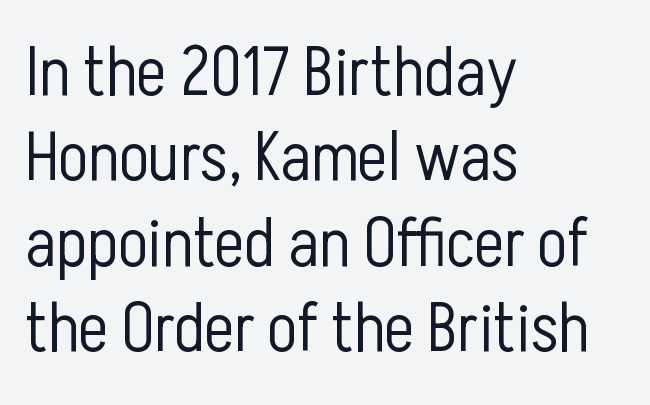
Alignment: flush left. The cut favours lightness, reaching ordinary text weight at its darkest. Only glyphs here, with clear space below each row. Character widths vary here, with narrow letters taking less room than wide ones. Grotesque or geometric, the face here clearly has no serifs.
